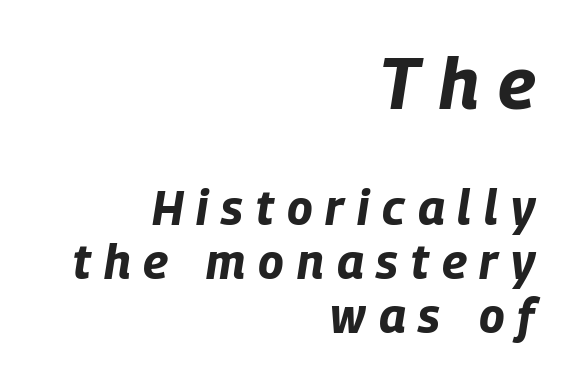
The image shows 72 px bold, condensed type, italic (leaning right); set right-aligned, tight line spacing (1.13x), unusually wide letter spacing (+0.27 em), not underlined; the first (top) block is 1.5x larger; low stroke contrast and a large x-height.
